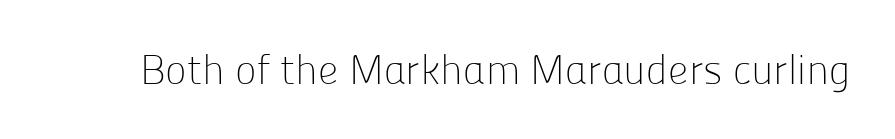
{"serif": "no", "italic": "no", "bold": "no", "weight": "light", "width": "normal", "stroke_contrast": "low", "x_height": "medium", "monospaced": "no", "underline": "no", "letter_spacing": "normal", "letter_spacing_em": 0.0, "glyph_px": 41}
